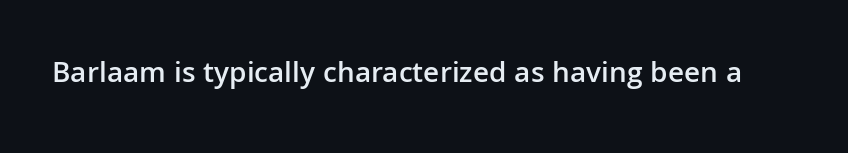
{"serif": "no", "italic": "no", "bold": "semi", "weight": "semibold", "width": "normal", "stroke_contrast": "low", "x_height": "medium", "monospaced": "no", "underline": "no", "letter_spacing": "normal", "letter_spacing_em": 0.0, "glyph_px": 30}
